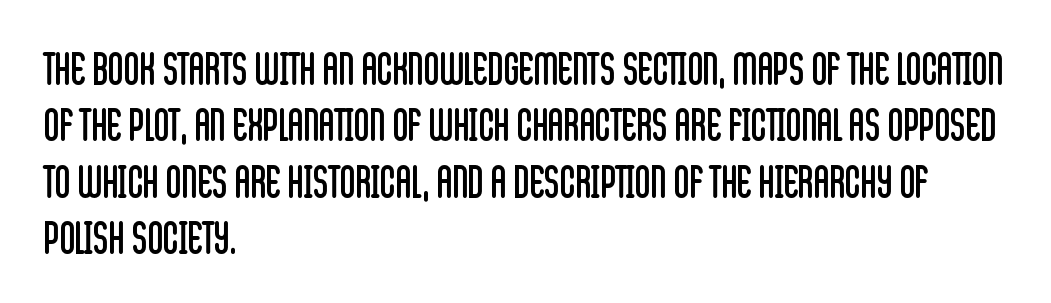
Q: Is the text bold? A: No.
Q: Is the text italic (slanted)? A: No, it is upright.
Q: Is the typeface a serif or a sans-serif typeface? A: Sans-serif.
Q: Is the text underlined? A: No.
Q: How is the paragraph aligned? A: Left-aligned.
Q: Is the spacing between letters normal or unusually wide? A: Normal.
Q: Is the spacing between lines tight, normal or loose? A: Normal.
Q: Width (condensed, normal, or wide)? A: Condensed.
Q: Stroke contrast? A: Low.
Q: x-height? A: Large.
Q: Monospaced? A: No.
